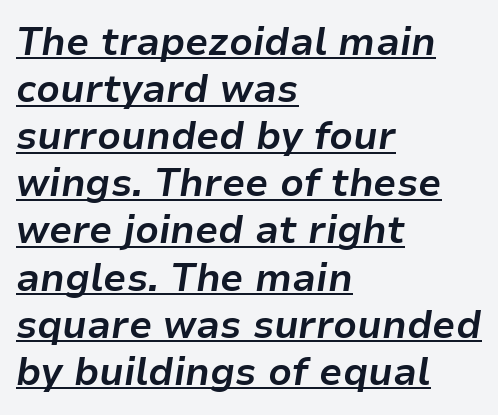
Does the weight exceed regular? Yes, all the way to bold. The tracking reads as untouched default to a designer's eye. Horizontally, the lines are justified to the leading edge only. Do the characters align in a grid? No, the font is proportional. Underlining? Definitely there.
